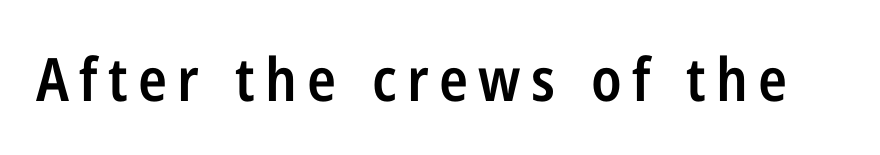
The characters display no serif detailing; their extremities are plain. Nope, not italic — everything's standing straight. Look at the stroke-to-counter ratio: somewhat heavy, a semibold. Spacing verdict: proportional, widths tailored to each character.
